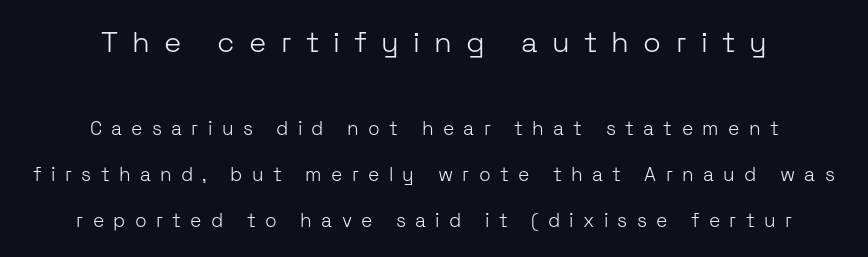
Q: Is the text bold? A: No.
Q: Is the text italic (slanted)? A: No, it is upright.
Q: Is the typeface a serif or a sans-serif typeface? A: Sans-serif.
Q: Is the text underlined? A: No.
Q: How is the paragraph aligned? A: Centered.
Q: Is the spacing between letters normal or unusually wide? A: Unusually wide.
Q: Is the spacing between lines tight, normal or loose? A: Loose.
Q: Which block of text is set in a larger size, the first (top) or the second (bottom)? A: The first (top) one.
Q: Width (condensed, normal, or wide)? A: Normal.
Q: Stroke contrast? A: Low.
Q: x-height? A: Medium.
Q: Monospaced? A: No.
